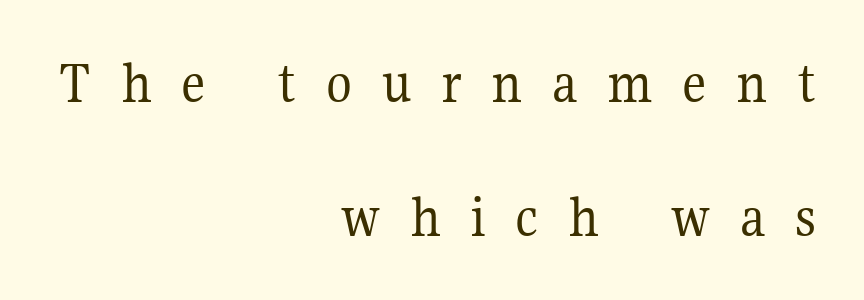
The image shows 60 px regular-weight serif type, upright; set right-aligned, loose line spacing (2.24x), unusually wide letter spacing (+0.49 em), not underlined; medium stroke contrast and a medium x-height.
